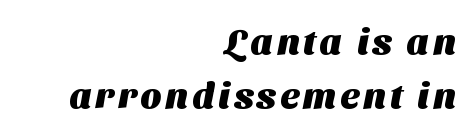
These lines are composed in type without serifs. These words are printed bold, with thick strokes throughout. Horizontally, the lines are justified to the trailing edge only. Quick note: underline off.
